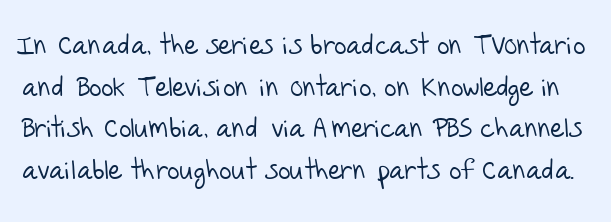
The image shows 27 px text type; set normal line spacing (1.54x), normal letter spacing, not underlined.
